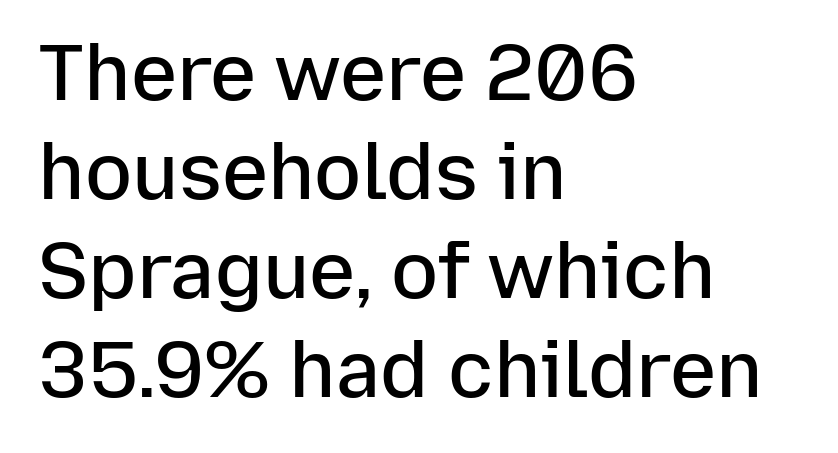
In CSS terms this would be text-align: left. Vertically, the passage feels balanced, rows spaced as you'd expect. A sans-serif font was chosen for this passage. Words float on clear page, feet unadorned. Proportional: the letters do not fall into vertical columns. Notice how the stems are strictly vertical — no italics here.
